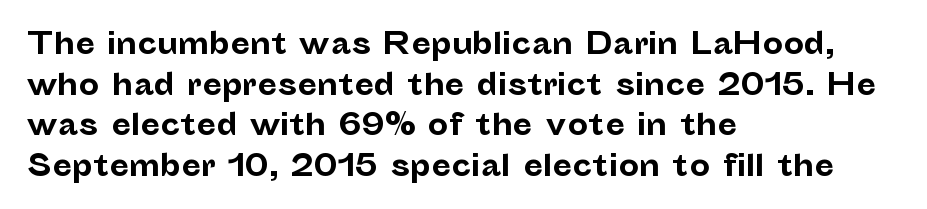
Q: Is the text bold? A: Yes.
Q: Is the text italic (slanted)? A: No, it is upright.
Q: Is the typeface a serif or a sans-serif typeface? A: Sans-serif.
Q: Is the text underlined? A: No.
Q: How is the paragraph aligned? A: Left-aligned.
Q: Is the spacing between letters normal or unusually wide? A: Normal.
Q: Is the spacing between lines tight, normal or loose? A: Normal.
Q: Width (condensed, normal, or wide)? A: Normal.
Q: Stroke contrast? A: Low.
Q: x-height? A: Medium.
Q: Monospaced? A: No.
